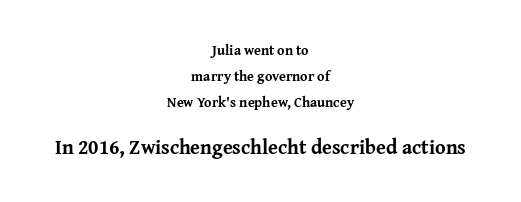
Q: Is the text bold? A: Yes.
Q: Is the text italic (slanted)? A: No, it is upright.
Q: Is the text underlined? A: No.
Q: How is the paragraph aligned? A: Centered.
Q: Is the spacing between letters normal or unusually wide? A: Normal.
Q: Which block of text is set in a larger size, the first (top) or the second (bottom)? A: The second (bottom) one.
